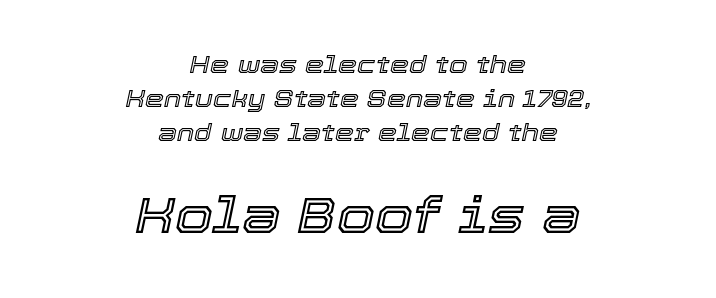
The image shows 49 px text type, italic (leaning right); set centered, normal line spacing (1.41x), normal letter spacing, not underlined; the second (bottom) block is 2.04x larger; a medium x-height.
